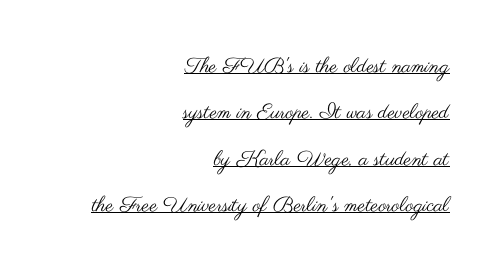
The image shows 21 px text type; set right-aligned, loose line spacing (2.21x), normal letter spacing, underlined.
